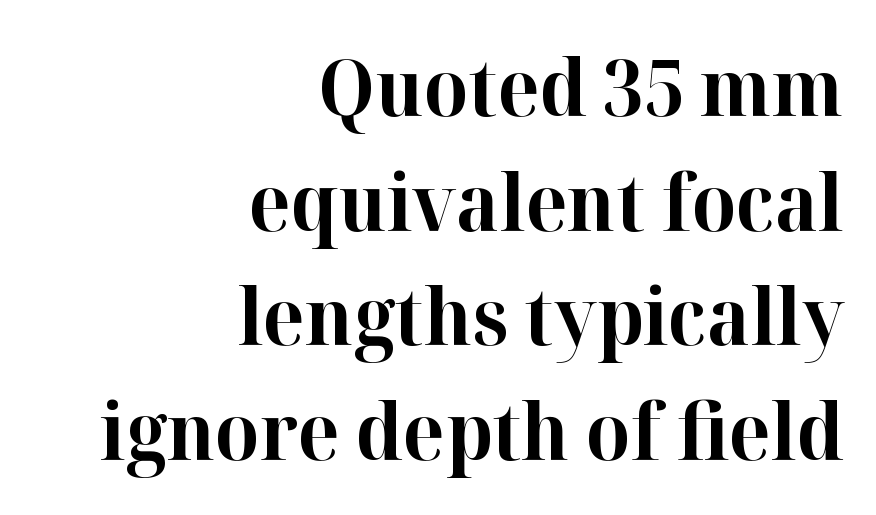
The image shows 78 px bold serif type, upright; set right-aligned, normal line spacing (1.47x), normal letter spacing, not underlined; high stroke contrast and a medium x-height.
